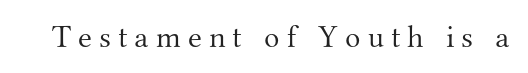
In terms of posture, this sample is upright. The face used here is proportionally spaced, like ordinary book or web type. The tracking reads as deliberately expanded to a designer's eye. Is this a sans? No — the strokes have serifs.
